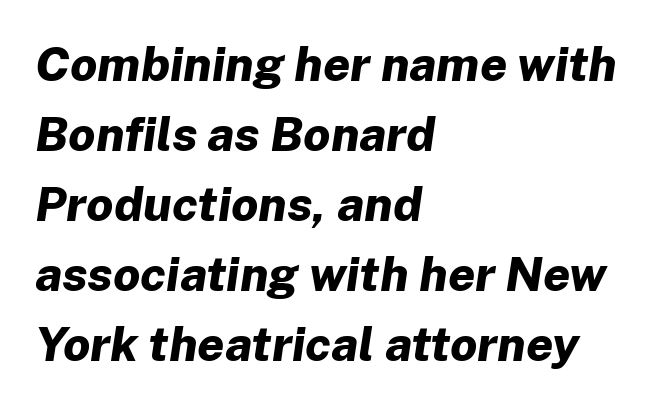
The image shows 48 px bold type, italic (leaning right); set left-aligned, normal line spacing (1.46x), normal letter spacing, not underlined; low stroke contrast and a medium x-height.
